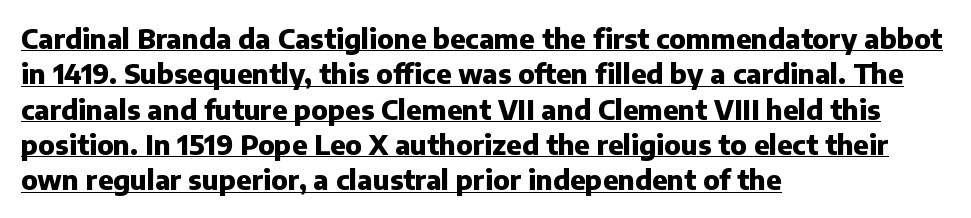
Bold? Absolutely — the strokes are thick and heavy. This is underlined copy, the kind a proofreader might mark for attention. The type is set solid horizontally, with unmodified tracking. Nope, not italic — everything's standing straight. Compared with a centered layout, this one pins lines to the left instead. What's the leading like? Ordinary, nothing unusual.
